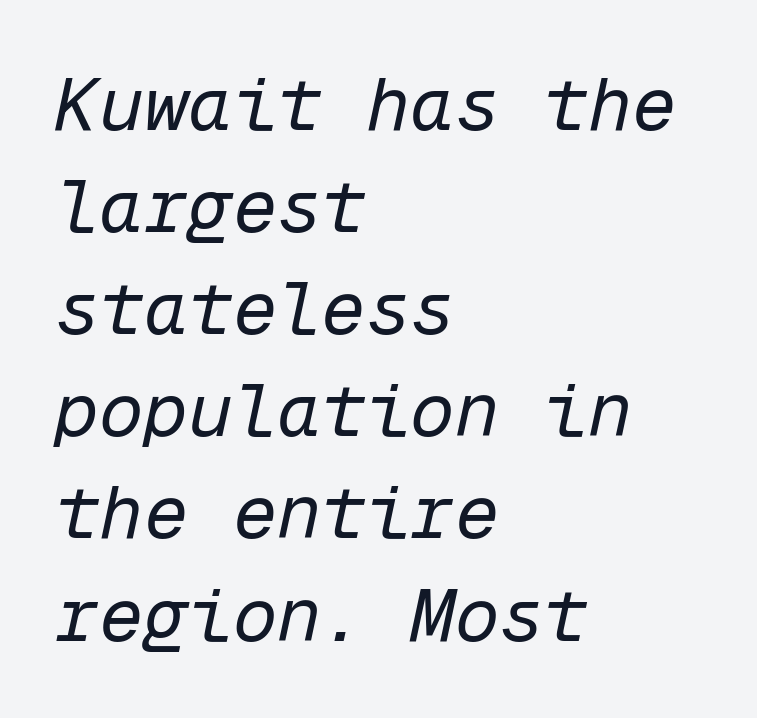
Q: Is the text bold? A: No.
Q: Is the text italic (slanted)? A: Yes, it leans right by about 12 degrees.
Q: Is the text underlined? A: No.
Q: How is the paragraph aligned? A: Left-aligned.
Q: Is the spacing between letters normal or unusually wide? A: Normal.
Q: Is the spacing between lines tight, normal or loose? A: Normal.
Q: Width (condensed, normal, or wide)? A: Normal.
Q: Stroke contrast? A: Low.
Q: x-height? A: Medium.
Q: Monospaced? A: Yes.
